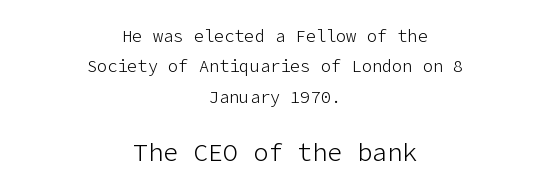
The image shows 25 px text type, upright; set centered, line spacing 1.79x, normal letter spacing, not underlined; the second (bottom) block is 1.47x larger.
